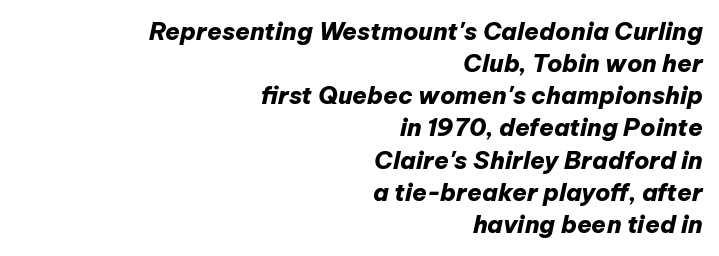
The image shows 24 px bold type, italic (leaning right); set right-aligned, normal line spacing (1.34x), normal letter spacing, not underlined.
